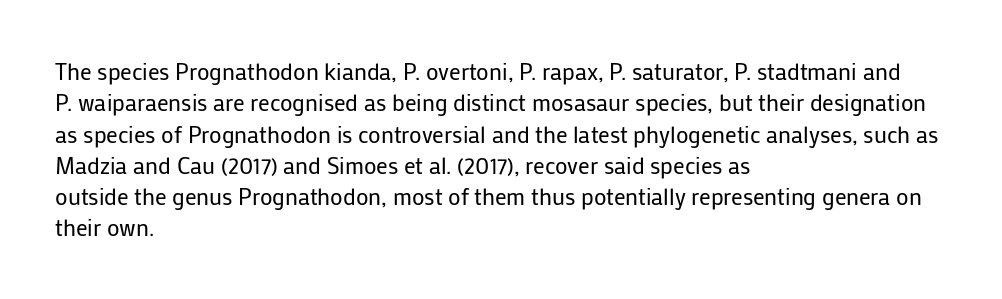
One glance says typical: line gaps are just what's usual. What stands out about the letter spacing? Nothing — it is the standard amount. This reads as an unemphasized weight, regular at the heaviest. The text block is weighted toward the left margin, trailing off unevenly rightward. Descender tails drop into unmarked territory. The specimen reads as upright at a glance.
